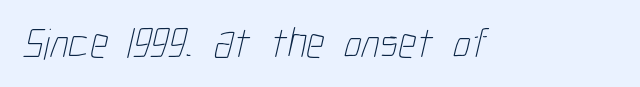
Nothing unusual about the tracking: characters are spaced as the font intends. Character widths vary here, with narrow letters taking less room than wide ones. The space directly below the letters is spotless. Stems and bowls with no extra thickness — not bold.
